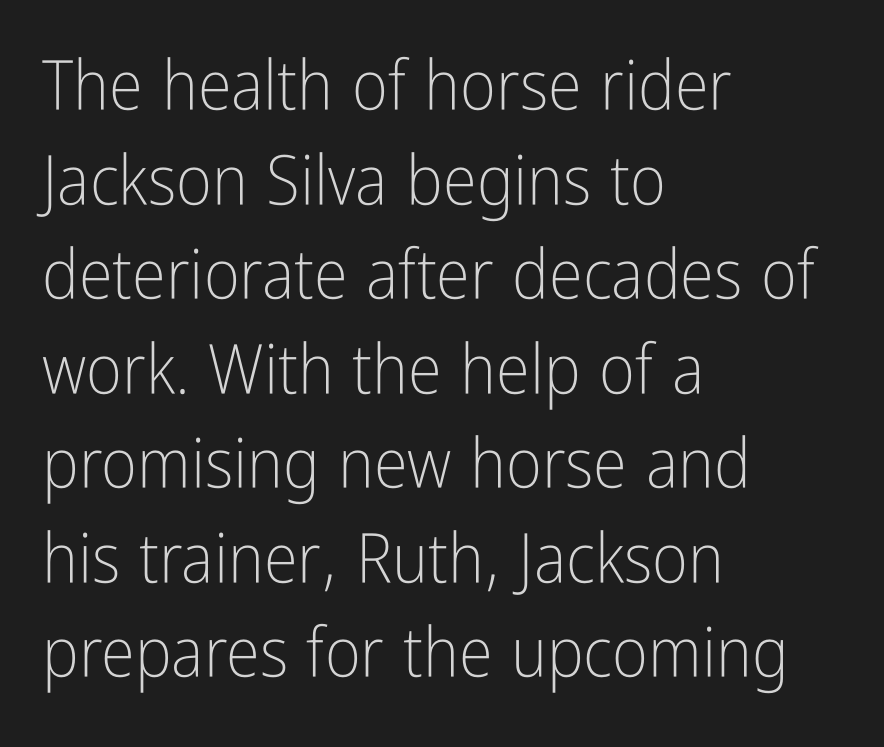
Q: Is the text bold? A: No.
Q: Is the text italic (slanted)? A: No, it is upright.
Q: Is the typeface a serif or a sans-serif typeface? A: Sans-serif.
Q: Is the text underlined? A: No.
Q: How is the paragraph aligned? A: Left-aligned.
Q: Is the spacing between letters normal or unusually wide? A: Normal.
Q: Is the spacing between lines tight, normal or loose? A: Normal.
Q: Width (condensed, normal, or wide)? A: Condensed.
Q: Stroke contrast? A: Low.
Q: x-height? A: Medium.
Q: Monospaced? A: No.
